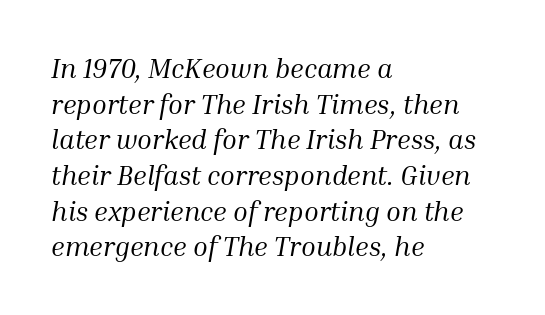
Q: Is the text bold? A: No.
Q: Is the text italic (slanted)? A: Yes, it leans right by about 10 degrees.
Q: Is the text underlined? A: No.
Q: How is the paragraph aligned? A: Left-aligned.
Q: Is the spacing between letters normal or unusually wide? A: Normal.
Q: Is the spacing between lines tight, normal or loose? A: Normal.
